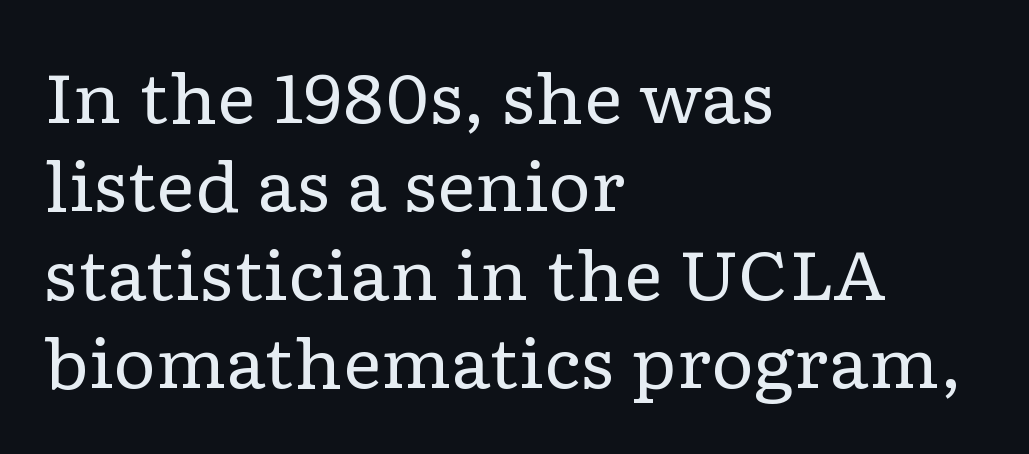
The image shows 67 px regular-weight, wide serif type, upright; set left-aligned, normal line spacing (1.32x), normal letter spacing, not underlined; low stroke contrast and a medium x-height.
